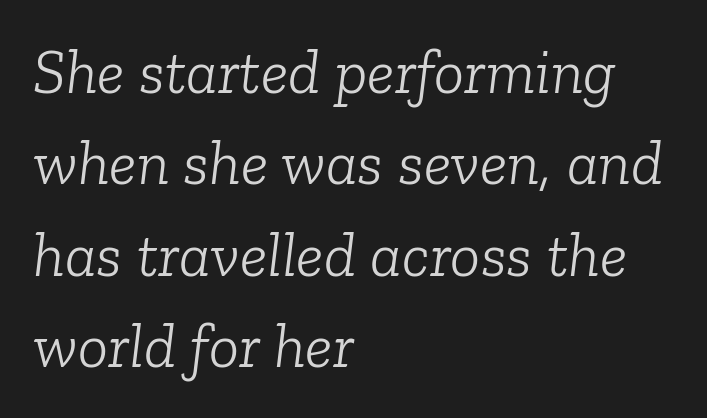
{"serif": "yes", "italic": "yes", "lean": "right", "slant_degrees": 6, "bold": "no", "weight": "light", "width": "normal", "stroke_contrast": "low", "x_height": "medium", "monospaced": "no", "underline": "no", "align": "left", "line_spacing": "normal", "line_spacing_ratio": 1.45, "letter_spacing": "normal", "letter_spacing_em": 0.0, "glyph_px": 63}
